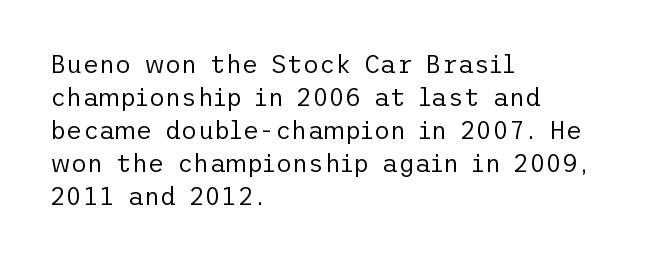
Q: Is the text bold? A: No.
Q: Is the text italic (slanted)? A: No, it is upright.
Q: Is the text underlined? A: No.
Q: How is the paragraph aligned? A: Left-aligned.
Q: Is the spacing between letters normal or unusually wide? A: Normal.
Q: Is the spacing between lines tight, normal or loose? A: Normal.
